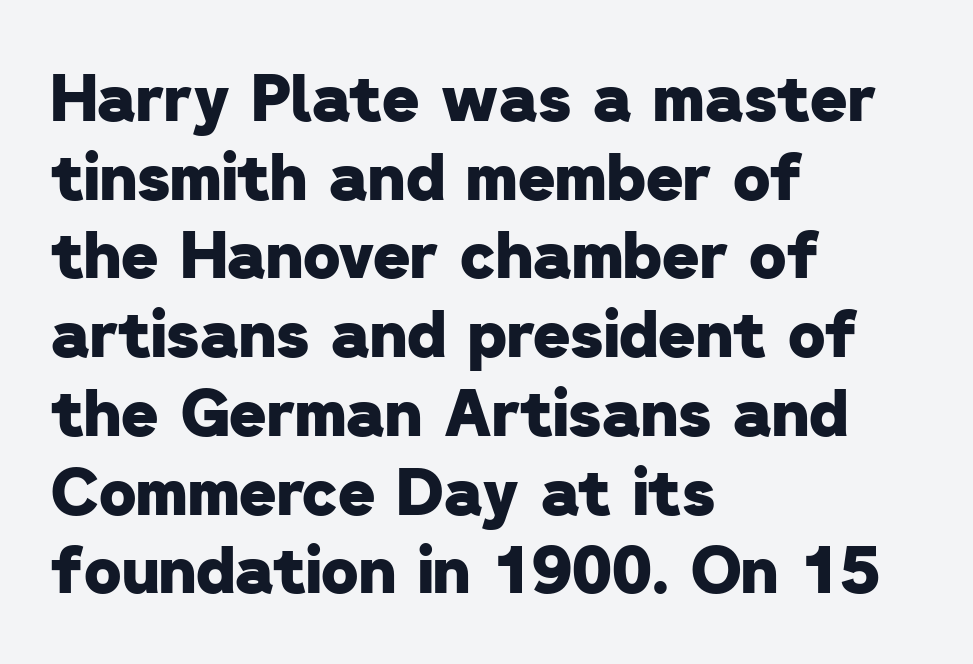
{"serif": "no", "bold": "yes", "weight": "heavy", "width": "normal", "stroke_contrast": "low", "x_height": "medium", "monospaced": "no", "underline": "no", "align": "left", "line_spacing_ratio": 1.23, "letter_spacing": "normal", "letter_spacing_em": 0.0, "glyph_px": 64}
